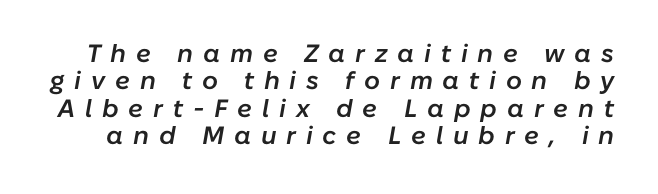
{"italic": "yes", "lean": "right", "slant_degrees": 10, "bold": "semi", "underline": "no", "line_spacing": "tight", "line_spacing_ratio": 1.1, "letter_spacing": "wide", "letter_spacing_em": 0.39, "glyph_px": 25}
